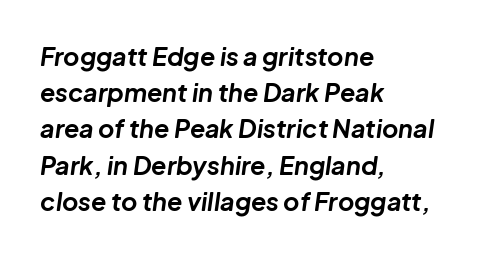
{"italic": "yes", "lean": "right", "slant_degrees": 8, "bold": "yes", "underline": "no", "align": "left", "line_spacing": "normal", "line_spacing_ratio": 1.45, "letter_spacing": "normal", "letter_spacing_em": 0.0, "glyph_px": 25}
